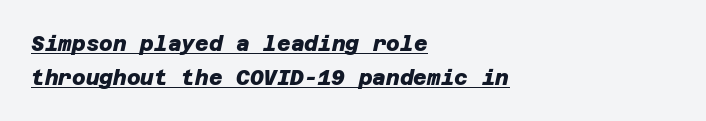
The image shows 21 px bold type; set left-aligned, normal line spacing (1.6x), normal letter spacing, underlined.
